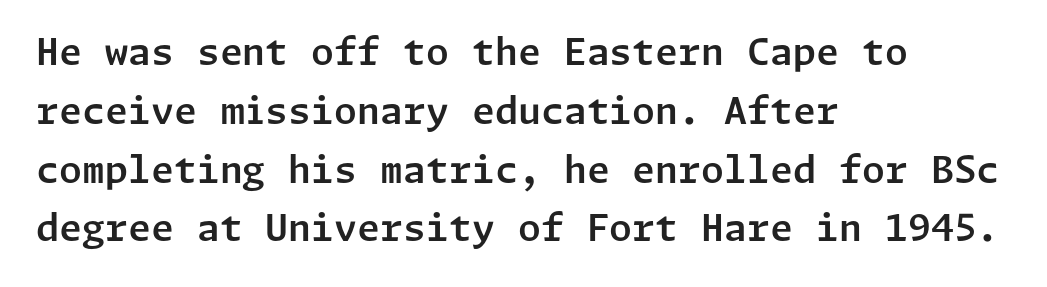
Q: Is the text italic (slanted)? A: No, it is upright.
Q: Is the typeface a serif or a sans-serif typeface? A: Sans-serif.
Q: Is the text underlined? A: No.
Q: How is the paragraph aligned? A: Left-aligned.
Q: Is the spacing between letters normal or unusually wide? A: Normal.
Q: Is the spacing between lines tight, normal or loose? A: Normal.
Q: Width (condensed, normal, or wide)? A: Normal.
Q: Stroke contrast? A: Low.
Q: x-height? A: Medium.
